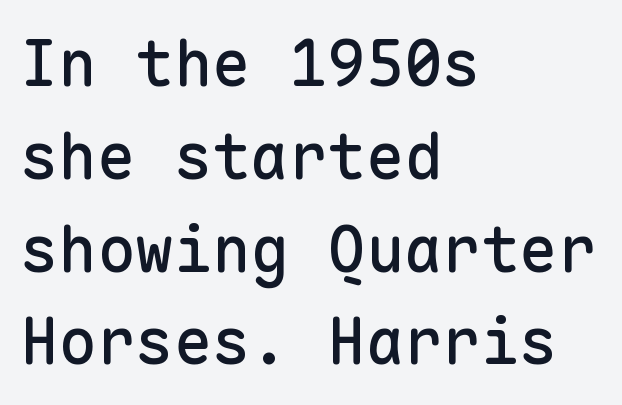
The image shows 64 px sans-serif type, upright, monospaced; set left-aligned, normal line spacing (1.45x), normal letter spacing, not underlined; low stroke contrast and a medium x-height.
